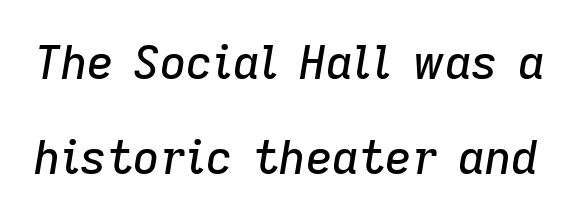
Summary of vertical rhythm: relaxed, with wide interline spacing. A typesetter would call this proportional, since set widths differ per character. The tracking reads as untouched default to a designer's eye. Rule under the text: the space is simply empty. Slant detected: the letters are inclined.
